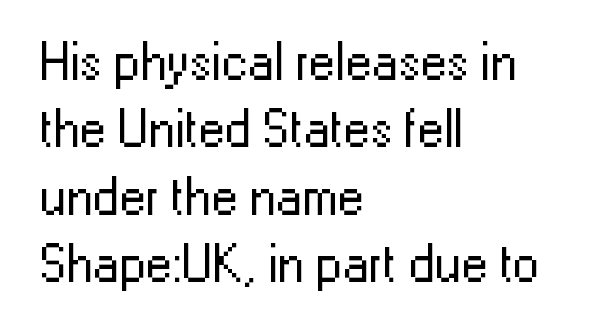
Beneath every word, the page is bare. Is this a heavy cut? Hardly; it is regular or lighter. Ascenders rise straight up at ninety degrees. Note the varied advance widths — an 'i' is clearly narrower than an 'm'.
